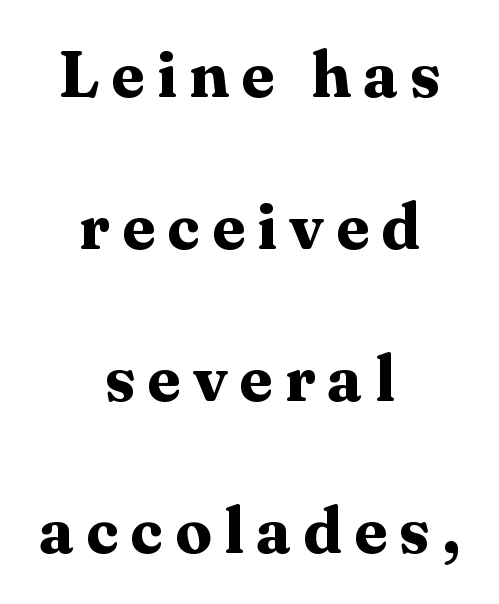
You'd pick this weight for a headline — it's a proper bold. Regarding serifs, this sample has them. Italic: no, the glyphs are upright roman. The designer dialed line spacing up above the default.
